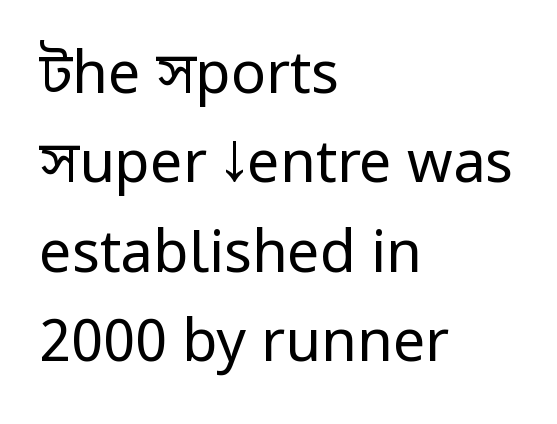
Decoration check: the copy has no underline. Posture: straight, roman, zero tilt. The rag falls on the right side of this text block. Unlike a traditional serif, this face leaves its strokes unadorned. Vertical stems look standard width or narrower in stroke.
